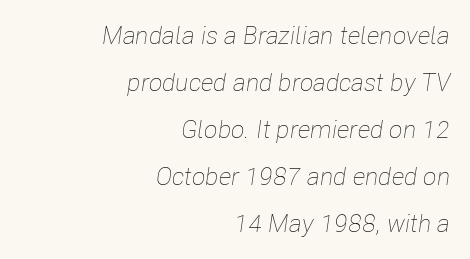
Q: Is the text bold? A: No.
Q: Is the text italic (slanted)? A: Yes, it leans right by about 8 degrees.
Q: Is the text underlined? A: No.
Q: How is the paragraph aligned? A: Right-aligned.
Q: Is the spacing between letters normal or unusually wide? A: Normal.
